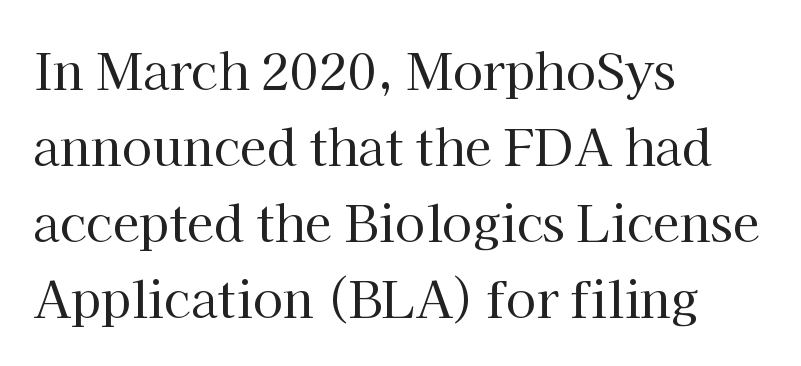
Q: Is the text bold? A: No.
Q: Is the text italic (slanted)? A: No, it is upright.
Q: Is the typeface a serif or a sans-serif typeface? A: Serif.
Q: Is the text underlined? A: No.
Q: How is the paragraph aligned? A: Left-aligned.
Q: Is the spacing between letters normal or unusually wide? A: Normal.
Q: Is the spacing between lines tight, normal or loose? A: Normal.
Q: Width (condensed, normal, or wide)? A: Normal.
Q: Stroke contrast? A: High.
Q: x-height? A: Medium.
Q: Monospaced? A: No.
